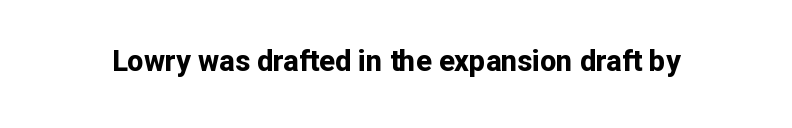
Q: Is the text bold? A: Yes.
Q: Is the text italic (slanted)? A: No, it is upright.
Q: Is the typeface a serif or a sans-serif typeface? A: Sans-serif.
Q: Is the text underlined? A: No.
Q: Is the spacing between letters normal or unusually wide? A: Normal.
Q: Width (condensed, normal, or wide)? A: Normal.
Q: Stroke contrast? A: Low.
Q: x-height? A: Medium.
Q: Monospaced? A: No.
